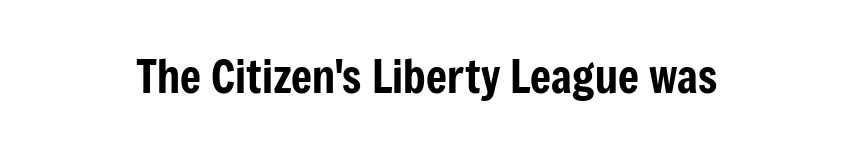
Q: Is the text italic (slanted)? A: No, it is upright.
Q: Is the typeface a serif or a sans-serif typeface? A: Sans-serif.
Q: Is the text underlined? A: No.
Q: Is the spacing between letters normal or unusually wide? A: Normal.
Q: Width (condensed, normal, or wide)? A: Condensed.
Q: Stroke contrast? A: Low.
Q: x-height? A: Medium.
Q: Monospaced? A: No.
